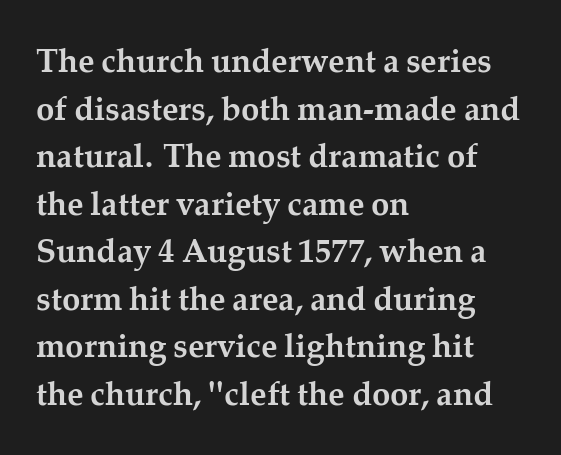
The image shows 33 px semibold serif type, upright; set left-aligned, normal line spacing (1.44x), normal letter spacing, not underlined; medium stroke contrast and a medium x-height.
